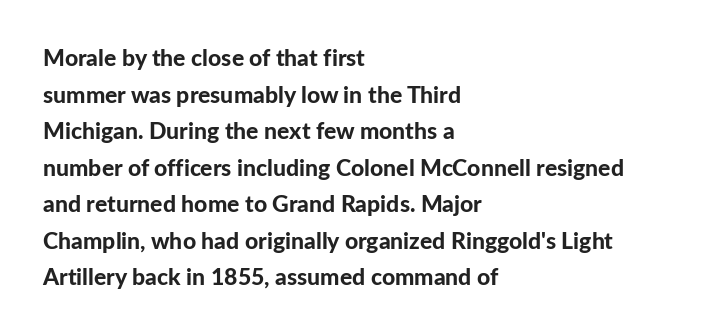
{"italic": "no", "bold": "yes", "underline": "no", "align": "left", "line_spacing": "normal", "line_spacing_ratio": 1.59, "letter_spacing": "normal", "letter_spacing_em": 0.0, "glyph_px": 23}
